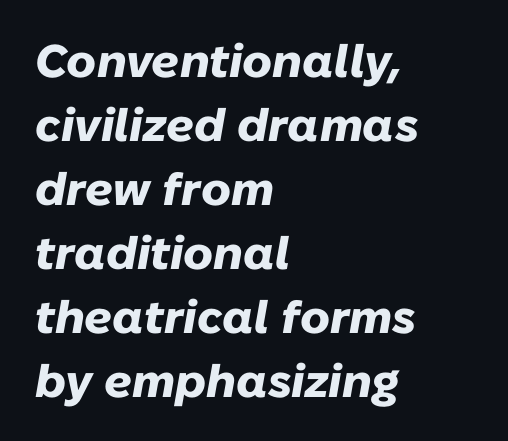
Q: Is the text bold? A: Yes.
Q: Is the text italic (slanted)? A: Yes, it leans right by about 10 degrees.
Q: Is the text underlined? A: No.
Q: How is the paragraph aligned? A: Left-aligned.
Q: Is the spacing between letters normal or unusually wide? A: Normal.
Q: Is the spacing between lines tight, normal or loose? A: Normal.
Q: Width (condensed, normal, or wide)? A: Normal.
Q: Stroke contrast? A: Low.
Q: x-height? A: Medium.
Q: Monospaced? A: No.
